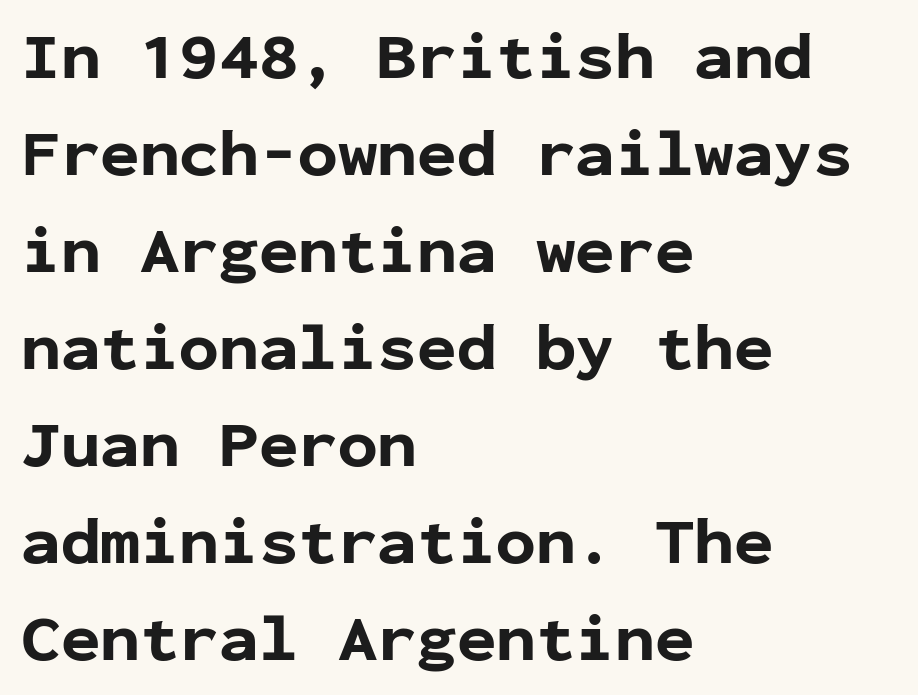
The image shows 66 px bold sans-serif type, upright, monospaced; set left-aligned, normal line spacing (1.47x), normal letter spacing, not underlined; low stroke contrast and a medium x-height.
